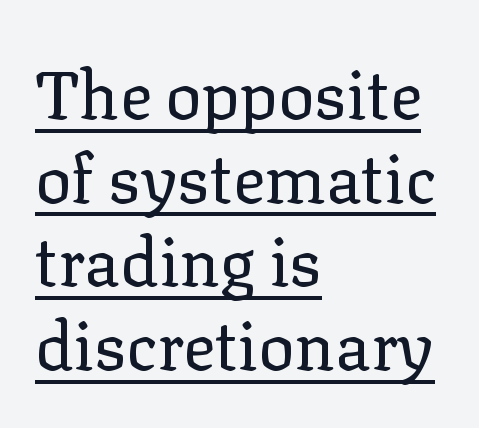
Q: Is the text bold? A: No.
Q: Is the text italic (slanted)? A: No, it is upright.
Q: Is the typeface a serif or a sans-serif typeface? A: Serif.
Q: Is the text underlined? A: Yes.
Q: How is the paragraph aligned? A: Left-aligned.
Q: Is the spacing between letters normal or unusually wide? A: Normal.
Q: Is the spacing between lines tight, normal or loose? A: Normal.
Q: Width (condensed, normal, or wide)? A: Normal.
Q: Stroke contrast? A: Low.
Q: x-height? A: Medium.
Q: Monospaced? A: No.
